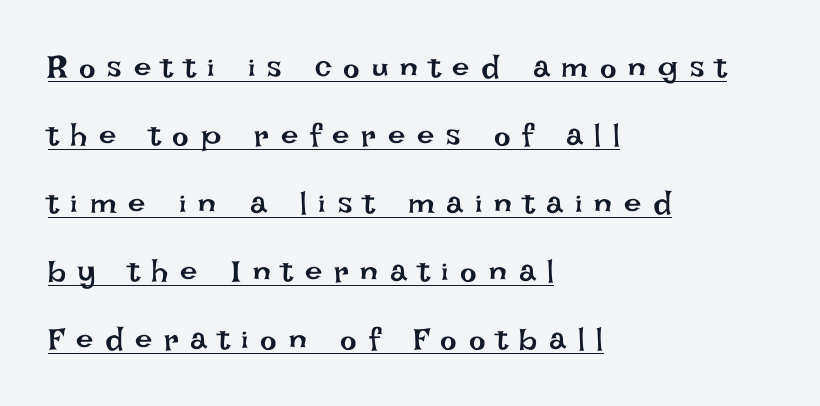
{"italic": "no", "bold": "no", "weight": "regular", "width": "normal", "stroke_contrast": "low", "x_height": "large", "monospaced": "no", "underline": "yes", "align": "left", "line_spacing": "loose", "line_spacing_ratio": 2.19, "letter_spacing": "wide", "letter_spacing_em": 0.38, "glyph_px": 31}
